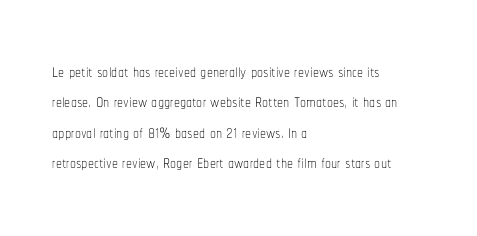
The type sits square on the baseline with zero lean. Only glyphs here, with clear space below each row. This sample is left-justified, so line endings fall wherever the words run out. Nothing unusual about the tracking: characters are spaced as the font intends. No extra ink here — the face is not bold.
